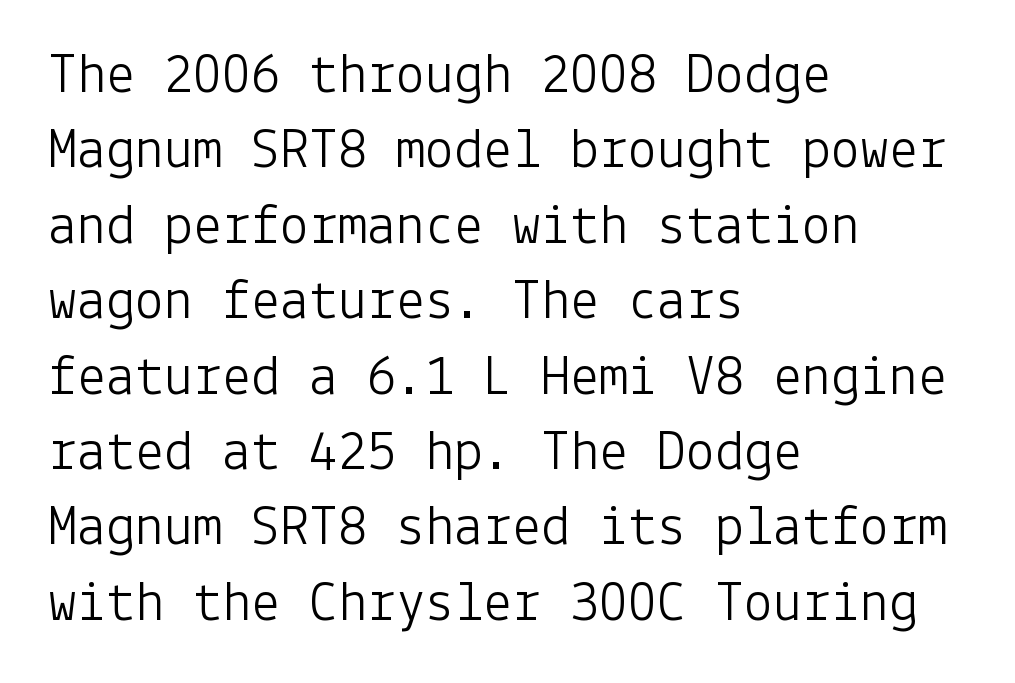
{"serif": "no", "italic": "no", "bold": "no", "weight": "light", "width": "normal", "stroke_contrast": "low", "x_height": "medium", "underline": "no", "align": "left", "line_spacing": "normal", "line_spacing_ratio": 1.3, "letter_spacing": "normal", "letter_spacing_em": 0.0, "glyph_px": 58}
